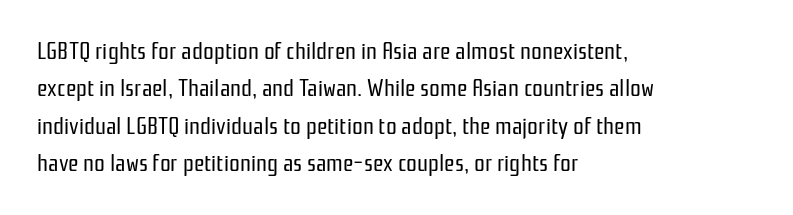
The image shows 24 px text type, upright; set left-aligned, normal line spacing (1.56x), normal letter spacing, not underlined.
